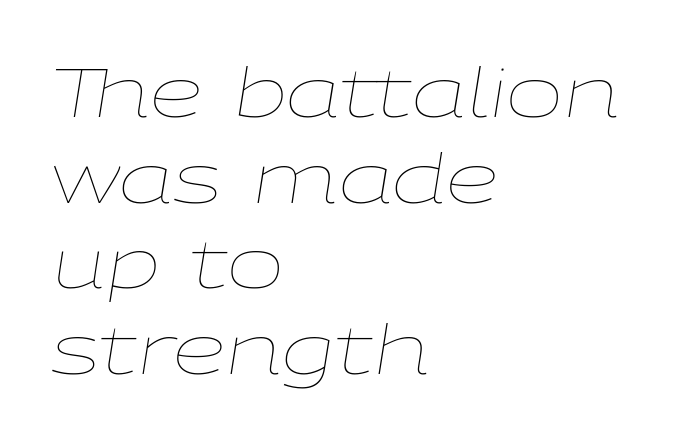
Q: Is the text bold? A: No.
Q: Is the text italic (slanted)? A: Yes, it leans right by about 9 degrees.
Q: Is the text underlined? A: No.
Q: How is the paragraph aligned? A: Left-aligned.
Q: Is the spacing between letters normal or unusually wide? A: Normal.
Q: Is the spacing between lines tight, normal or loose? A: Normal.
Q: Width (condensed, normal, or wide)? A: Wide.
Q: Stroke contrast? A: Low.
Q: x-height? A: Medium.
Q: Monospaced? A: No.
